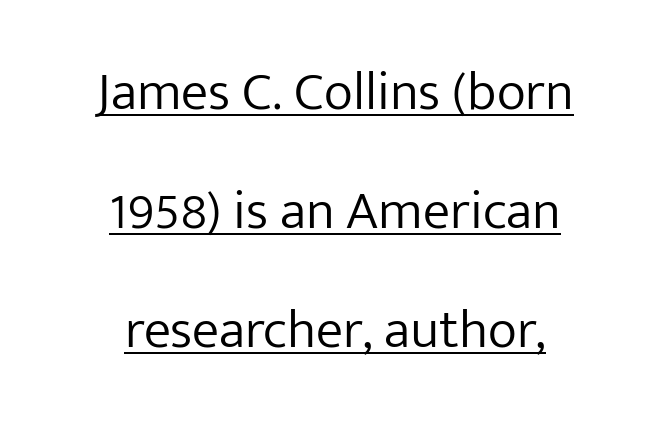
{"serif": "no", "italic": "no", "bold": "no", "weight": "light", "width": "normal", "stroke_contrast": "low", "x_height": "medium", "monospaced": "no", "underline": "yes", "align": "center", "line_spacing": "loose", "line_spacing_ratio": 2.16, "letter_spacing": "normal", "letter_spacing_em": 0.0, "glyph_px": 55}
